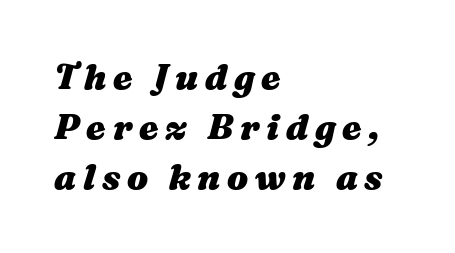
Plain, unruled lines of type. Interline gaps are of average width in this sample. Strong, thick strokes mark this as bold type. A typesetter would mark this as italic. A typesetter would call this proportional, since set widths differ per character.
